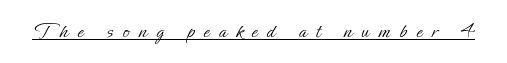
Q: Is the text bold? A: No.
Q: Is the text italic (slanted)? A: Yes.
Q: Is the text underlined? A: Yes.
Q: Is the spacing between letters normal or unusually wide? A: Unusually wide.
